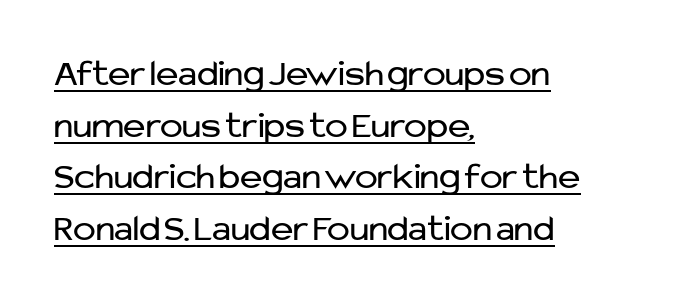
Q: Is the text bold? A: No.
Q: Is the text italic (slanted)? A: No, it is upright.
Q: Is the typeface a serif or a sans-serif typeface? A: Sans-serif.
Q: Is the text underlined? A: Yes.
Q: How is the paragraph aligned? A: Left-aligned.
Q: Is the spacing between letters normal or unusually wide? A: Normal.
Q: Is the spacing between lines tight, normal or loose? A: Normal.
Q: Width (condensed, normal, or wide)? A: Normal.
Q: Stroke contrast? A: Low.
Q: x-height? A: Medium.
Q: Monospaced? A: No.
